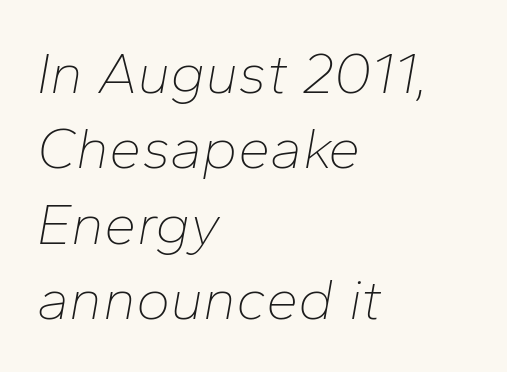
The image shows 58 px thin type, italic (leaning right); set left-aligned, normal line spacing (1.3x), normal letter spacing, not underlined; low stroke contrast and a medium x-height.
